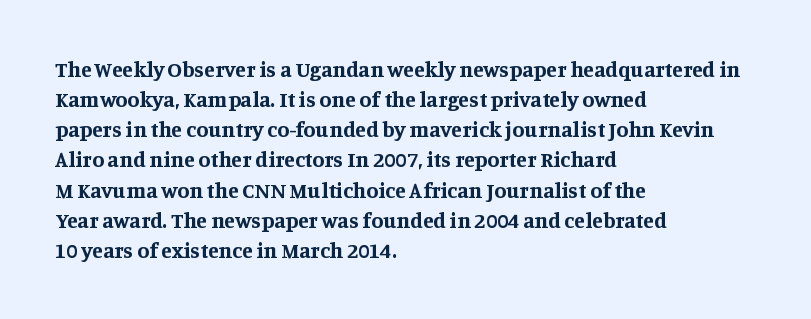
The image shows 22 px bold type, upright; set left-aligned, normal line spacing (1.37x), normal letter spacing, not underlined.
